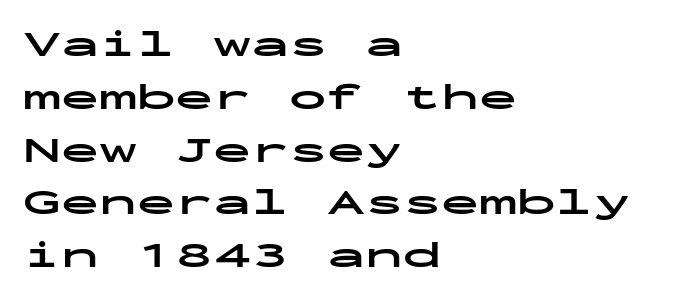
The image shows 38 px bold, wide sans-serif type, upright, monospaced; set left-aligned, normal line spacing (1.39x), normal letter spacing, not underlined; low stroke contrast and a medium x-height.
